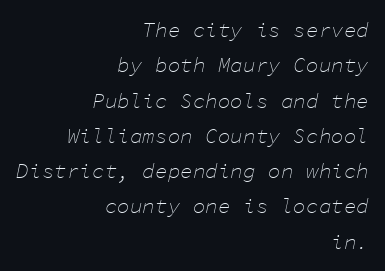
Q: Is the text bold? A: No.
Q: Is the text italic (slanted)? A: Yes, it leans right by about 11 degrees.
Q: Is the text underlined? A: No.
Q: How is the paragraph aligned? A: Right-aligned.
Q: Is the spacing between letters normal or unusually wide? A: Normal.
Q: Is the spacing between lines tight, normal or loose? A: Normal.
